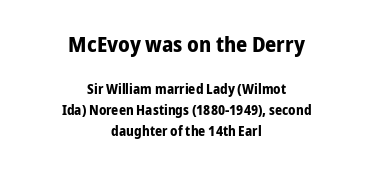
Q: Is the text bold? A: Yes.
Q: Is the text italic (slanted)? A: No, it is upright.
Q: Is the text underlined? A: No.
Q: How is the paragraph aligned? A: Centered.
Q: Is the spacing between letters normal or unusually wide? A: Normal.
Q: Is the spacing between lines tight, normal or loose? A: Normal.
Q: Which block of text is set in a larger size, the first (top) or the second (bottom)? A: The first (top) one.
